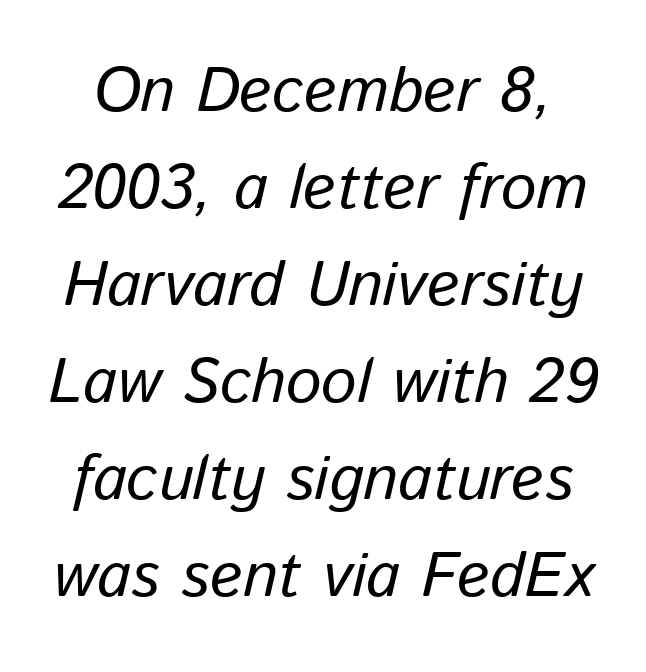
The leading is moderate, giving the passage an even texture. Compared with typical body copy, the letter spacing here is the same. The letters are slanted; this is an italic face. No heavy texture on the line: the type isn't bold. The baseline area is clear. Looks like regular typesetting: each glyph gets only the width it needs.
